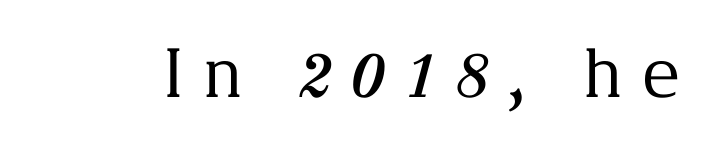
No word sits above an underline. Unlike italic type, these characters show no tilt at all. Unbolded letterforms with no extra heft. Character widths vary here, with narrow letters taking less room than wide ones. To sum up the face: it has serifs.
